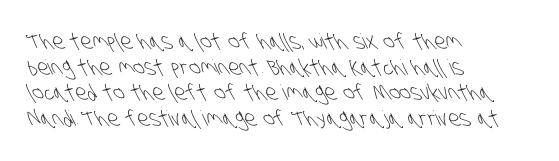
{"bold": "no", "underline": "no", "align": "left", "line_spacing_ratio": 1.22, "letter_spacing": "normal", "letter_spacing_em": 0.0, "glyph_px": 21}
